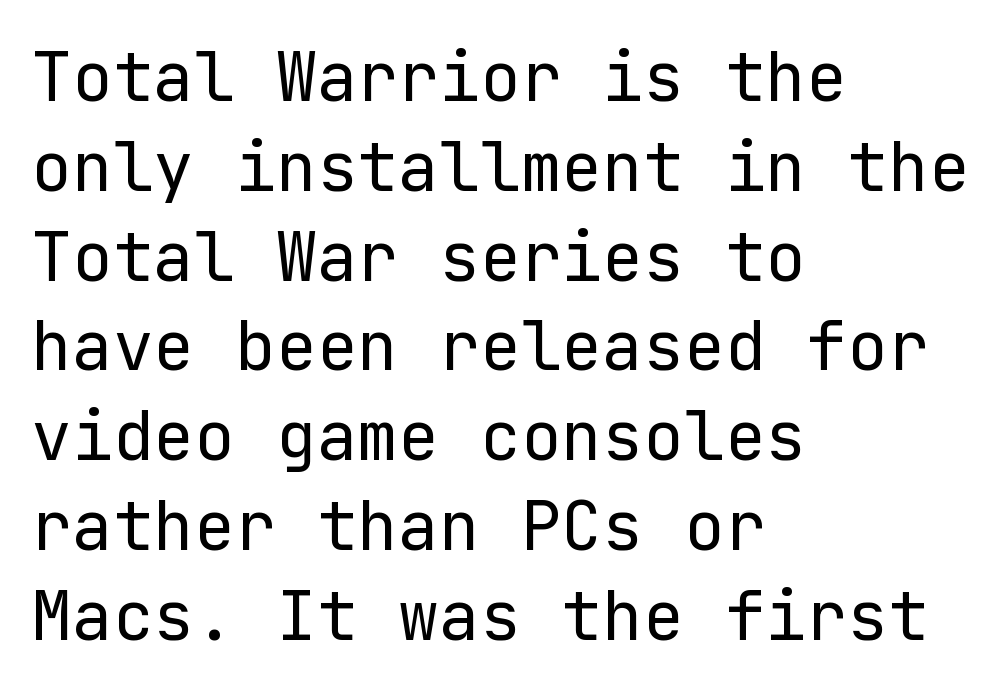
Q: Is the text bold? A: No.
Q: Is the text italic (slanted)? A: No, it is upright.
Q: Is the typeface a serif or a sans-serif typeface? A: Sans-serif.
Q: Is the text underlined? A: No.
Q: How is the paragraph aligned? A: Left-aligned.
Q: Is the spacing between letters normal or unusually wide? A: Normal.
Q: Is the spacing between lines tight, normal or loose? A: Normal.
Q: Width (condensed, normal, or wide)? A: Normal.
Q: Stroke contrast? A: Low.
Q: x-height? A: Medium.
